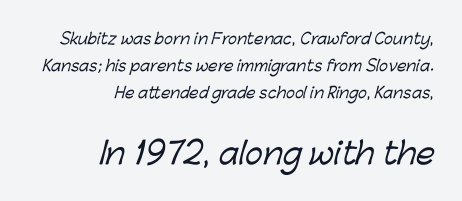
{"serif": "no", "width": "normal", "stroke_contrast": "low", "x_height": "medium", "monospaced": "no", "underline": "no", "align": "right", "line_spacing_ratio": 1.79, "letter_spacing": "normal", "letter_spacing_em": 0.0, "larger_block": "second", "size_ratio": 2.0, "glyph_px": 30}
